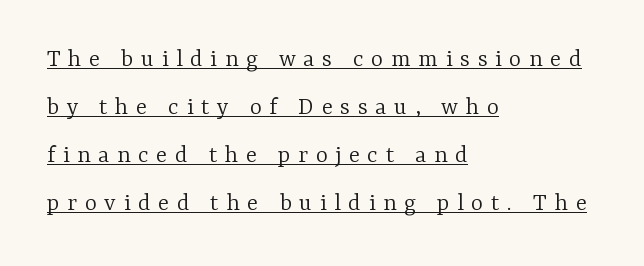
Notice how the passage keeps a crisp vertical edge on the left only. Compared with a typical body face, this is equally light or lighter still. The font's upright variant was chosen for this text. Compared with typical body copy, the letter spacing here is much looser. Underline: present.
